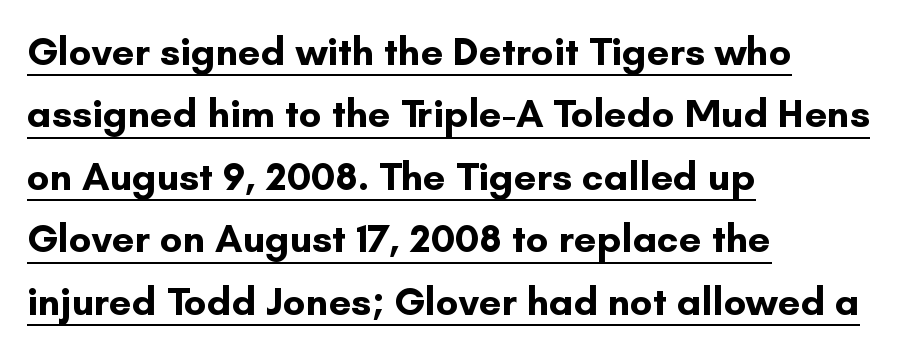
{"serif": "no", "italic": "no", "bold": "yes", "weight": "bold", "width": "normal", "stroke_contrast": "low", "x_height": "small", "monospaced": "no", "underline": "yes", "align": "left", "line_spacing": "normal", "line_spacing_ratio": 1.56, "letter_spacing": "normal", "letter_spacing_em": 0.0, "glyph_px": 40}
